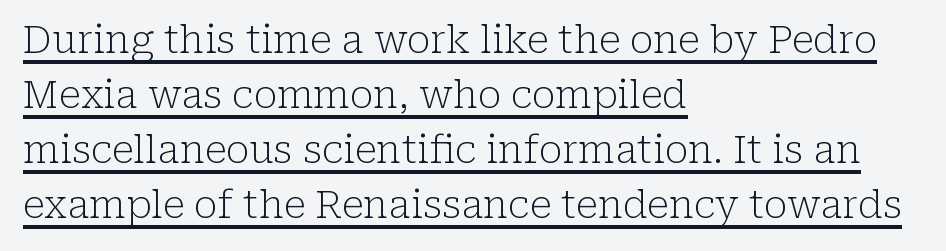
Q: Is the text bold? A: No.
Q: Is the text italic (slanted)? A: No, it is upright.
Q: Is the typeface a serif or a sans-serif typeface? A: Serif.
Q: Is the text underlined? A: Yes.
Q: How is the paragraph aligned? A: Left-aligned.
Q: Is the spacing between letters normal or unusually wide? A: Normal.
Q: Is the spacing between lines tight, normal or loose? A: Normal.
Q: Width (condensed, normal, or wide)? A: Normal.
Q: Stroke contrast? A: Low.
Q: x-height? A: Medium.
Q: Monospaced? A: No.
